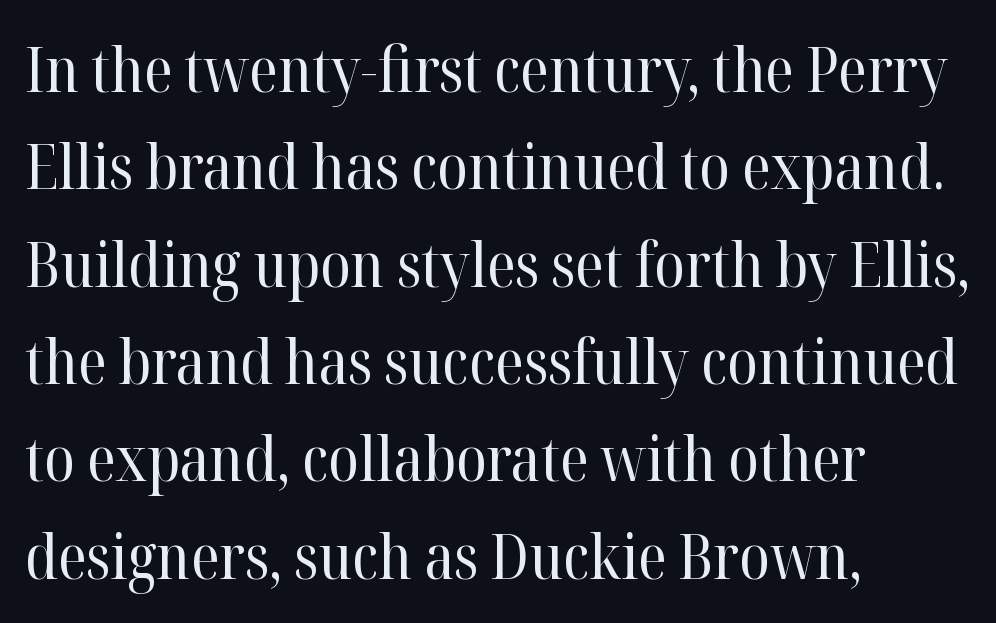
Horizontal alignment here is leftward, the default for most running prose. You could call the tracking neutral — neither tight nor loose. Regular leading. Caption: face not bold, strokes unweighted. The passage shown is not underscored anywhere. Unlike italic type, these characters show no tilt at all.
